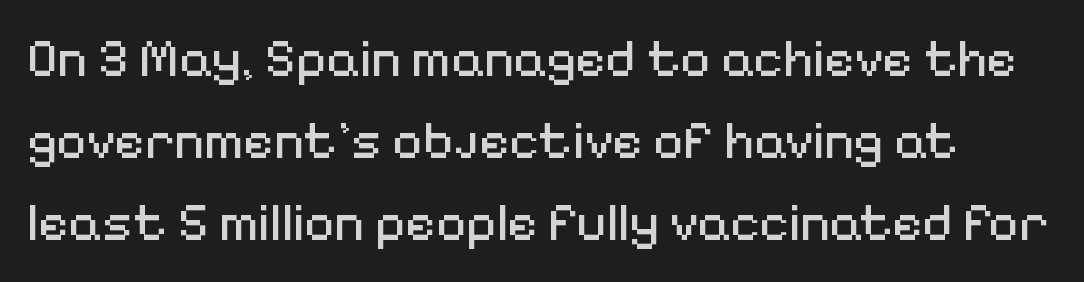
{"serif": "no", "italic": "no", "bold": "no", "weight": "regular", "width": "normal", "stroke_contrast": "medium", "x_height": "medium", "monospaced": "no", "underline": "no", "line_spacing": "normal", "line_spacing_ratio": 1.58, "letter_spacing": "normal", "letter_spacing_em": 0.0, "glyph_px": 52}
